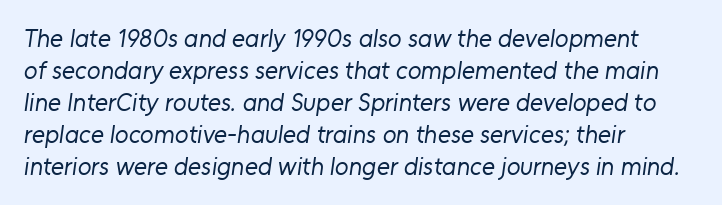
The image shows 25 px text type; set left-aligned, normal line spacing (1.28x), normal letter spacing, not underlined.
